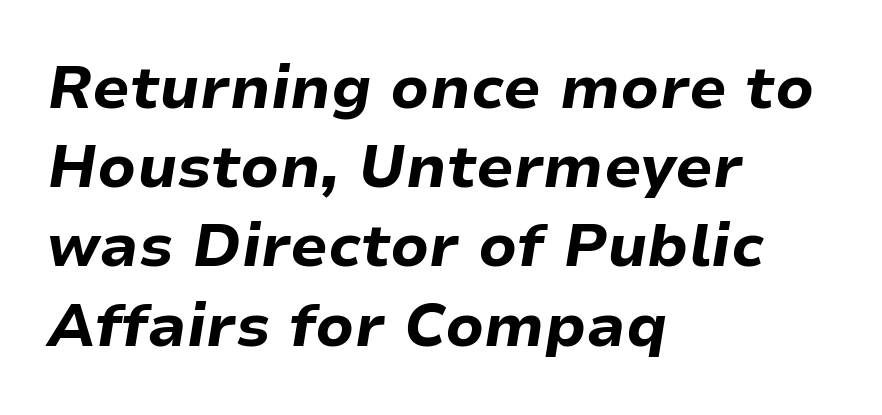
{"italic": "yes", "lean": "right", "slant_degrees": 9, "bold": "yes", "weight": "bold", "width": "normal", "stroke_contrast": "low", "x_height": "medium", "monospaced": "no", "underline": "no", "align": "left", "line_spacing": "normal", "line_spacing_ratio": 1.32, "letter_spacing": "normal", "letter_spacing_em": 0.0, "glyph_px": 60}
